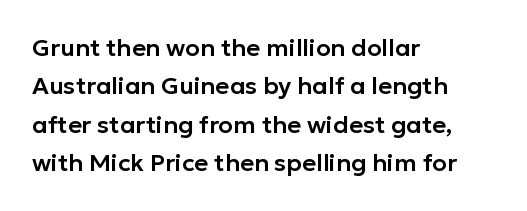
{"italic": "no", "underline": "no", "align": "left", "line_spacing": "normal", "line_spacing_ratio": 1.6, "letter_spacing": "normal", "letter_spacing_em": 0.0, "glyph_px": 24}
